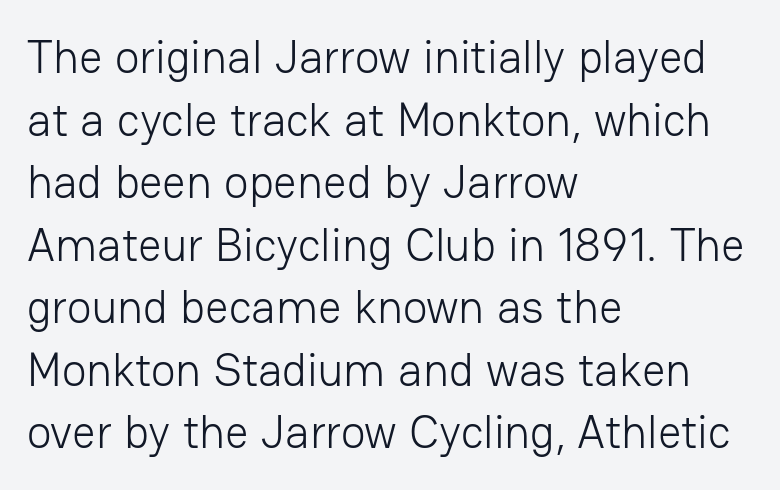
The glyphs in this specimen are sans serif. Posture: straight, roman, zero tilt. No chunkiness to these letters — they're not bold. The paragraph shown leans on its left margin.
